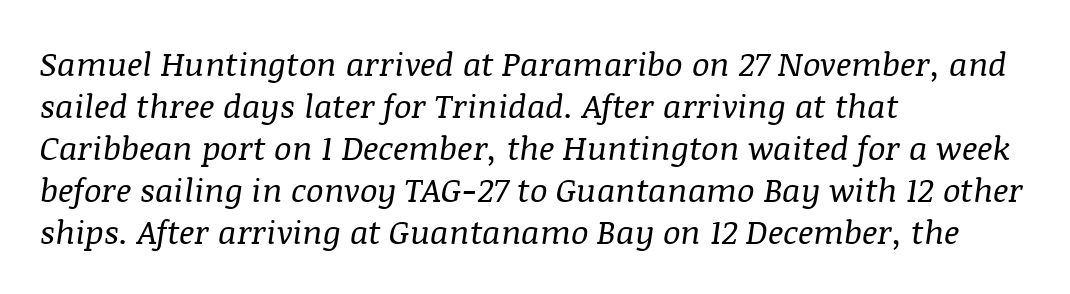
Q: Is the text bold? A: No.
Q: Is the text italic (slanted)? A: Yes, it leans right by about 8 degrees.
Q: Is the typeface a serif or a sans-serif typeface? A: Serif.
Q: Is the text underlined? A: No.
Q: How is the paragraph aligned? A: Left-aligned.
Q: Is the spacing between letters normal or unusually wide? A: Normal.
Q: Is the spacing between lines tight, normal or loose? A: Normal.
Q: Width (condensed, normal, or wide)? A: Normal.
Q: Stroke contrast? A: Medium.
Q: x-height? A: Large.
Q: Monospaced? A: No.
